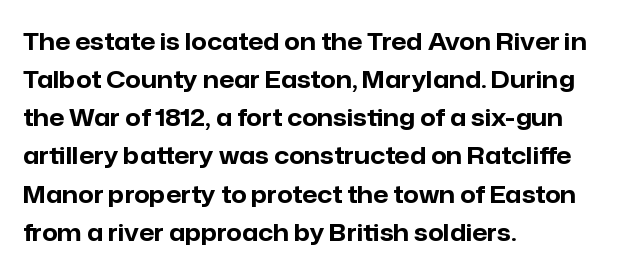
Q: Is the text bold? A: Yes.
Q: Is the text italic (slanted)? A: No, it is upright.
Q: Is the text underlined? A: No.
Q: How is the paragraph aligned? A: Left-aligned.
Q: Is the spacing between letters normal or unusually wide? A: Normal.
Q: Is the spacing between lines tight, normal or loose? A: Normal.
